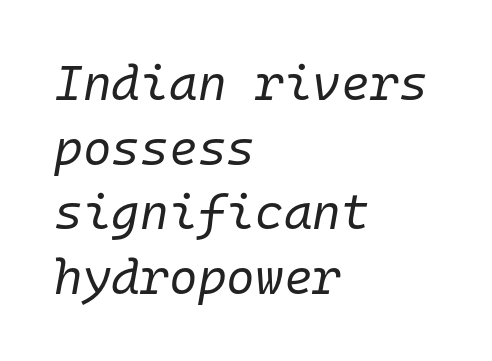
{"italic": "yes", "lean": "right", "slant_degrees": 10, "bold": "no", "weight": "regular", "width": "normal", "stroke_contrast": "low", "x_height": "medium", "monospaced": "yes", "underline": "no", "align": "left", "line_spacing": "normal", "line_spacing_ratio": 1.32, "letter_spacing": "normal", "letter_spacing_em": 0.0, "glyph_px": 49}
